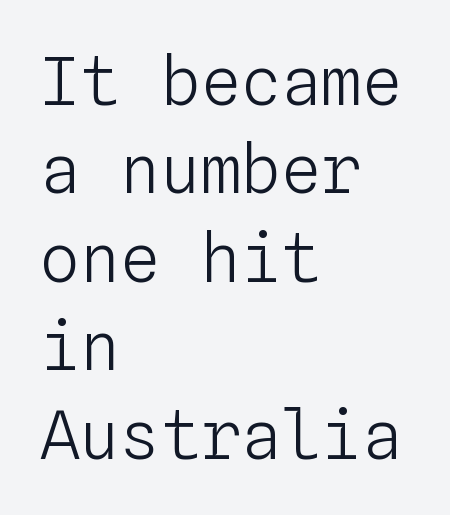
Vertically, the passage feels balanced, rows spaced as you'd expect. Horizontally, the lines are justified to the leading edge only. Looks like terminal output: every glyph gets an equal slot. Between one letter and the next there's only the usual sliver of space. This reads as an unemphasized weight, regular at the heaviest.
